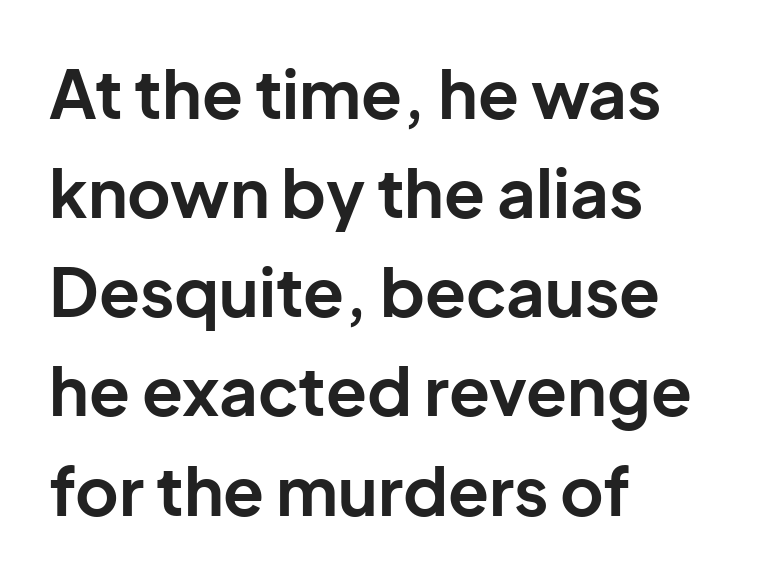
The image shows 67 px bold sans-serif type, upright; set left-aligned, normal line spacing (1.48x), normal letter spacing, not underlined; low stroke contrast and a medium x-height.
